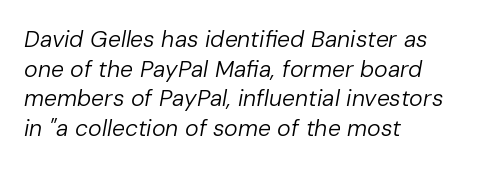
{"italic": "yes", "lean": "right", "slant_degrees": 10, "bold": "no", "underline": "no", "align": "left", "line_spacing": "normal", "line_spacing_ratio": 1.29, "letter_spacing": "normal", "letter_spacing_em": 0.0, "glyph_px": 23}
